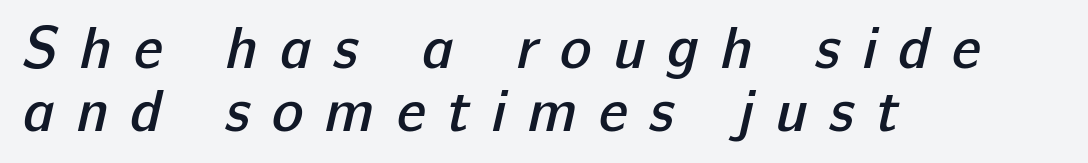
Tracking here is generous; glyphs stand well apart from one another. Typographically, this falls in the sans-serif category. The area under the type is left untouched. Is this a fixed-width face? No — the glyphs have proportional, varying widths. Where is the straight margin? On the left. The line-height multiplier appears low, near solid setting.
